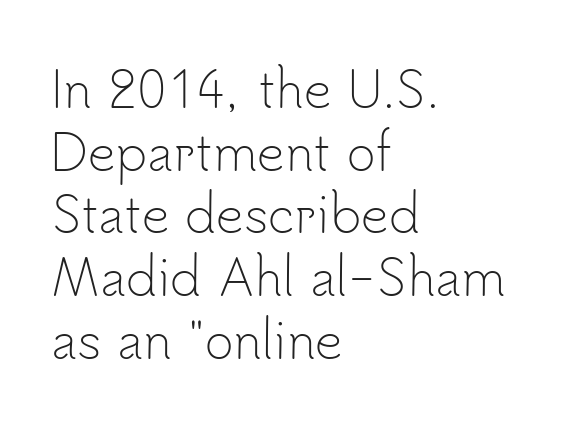
Regarding leading, the lines here are spaced in the standard way. Underline: absent. Are there feet on the stems? There aren't — it's a sans. No chunkiness to these letters — they're not bold. Line beginnings align vertically; line endings do not. Each letter keeps its own natural width here, so spacing adapts to shape.
